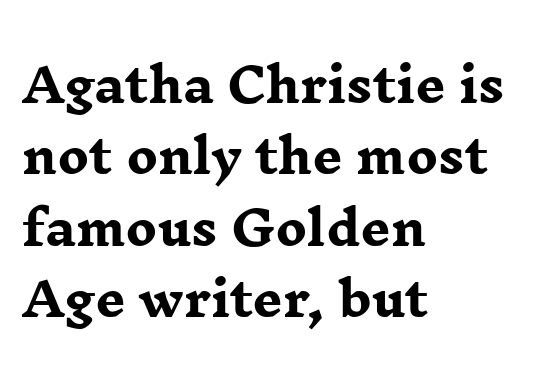
The image shows 47 px heavy, wide serif type, upright; set left-aligned, normal line spacing (1.52x), normal letter spacing, not underlined; low stroke contrast and a medium x-height.
